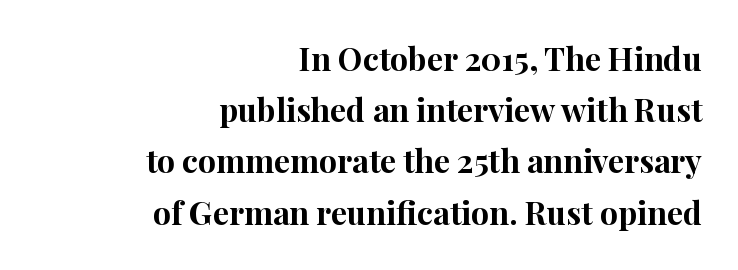
{"serif": "yes", "italic": "no", "bold": "yes", "weight": "bold", "width": "normal", "stroke_contrast": "high", "x_height": "medium", "monospaced": "no", "underline": "no", "align": "right", "line_spacing": "normal", "line_spacing_ratio": 1.6, "letter_spacing": "normal", "letter_spacing_em": 0.0, "glyph_px": 32}
